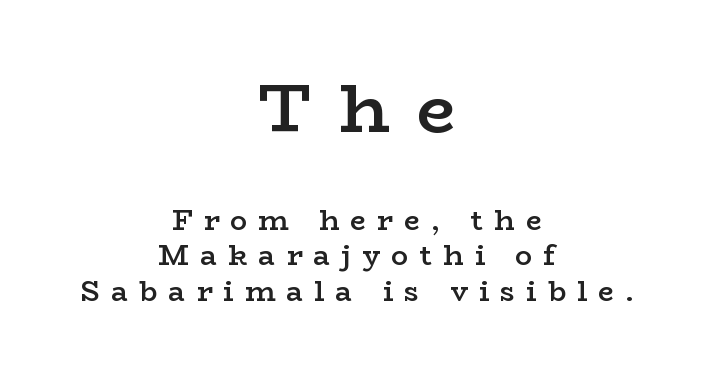
Compare the two chunks: the upper has the greater cap height. Does the type have serifs? Yes, each stem ends in a small foot. Line starts and ends both wander, symmetrically. Summary of weight: moderately heavy, a semibold. Students, observe: this is what conventionally led text looks like. Has an underline been added? It has not.
